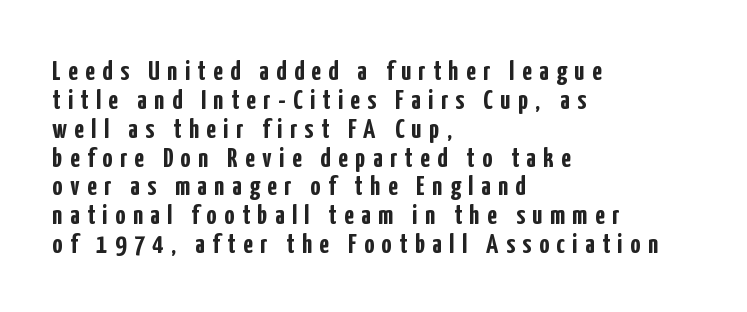
The image shows 28 px semibold, condensed sans-serif type, upright; set left-aligned, tight line spacing (1.03x), unusually wide letter spacing (+0.27 em), not underlined; low stroke contrast and a medium x-height.
